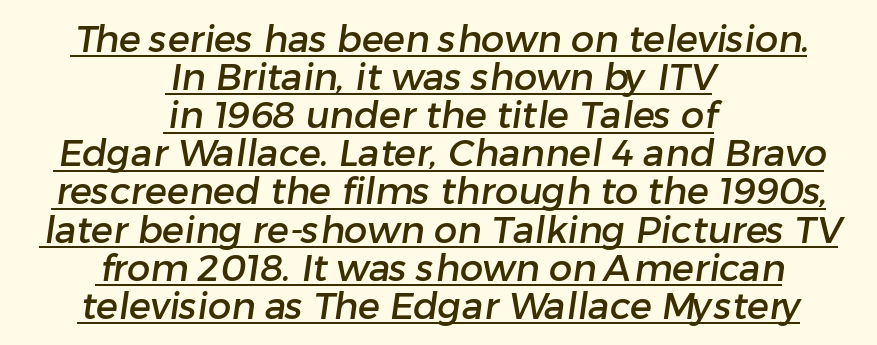
A centered setting, common on invitations and titles, is used for this passage. Underline: present. Standard letterfit; no display-style spreading of the glyphs. Think of a printed novel: that variable character pitch is what you see here. Rows of type sit shoulder to shoulder in the vertical direction.
